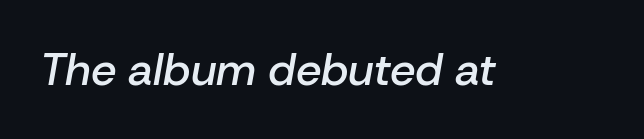
{"italic": "yes", "lean": "right", "slant_degrees": 10, "bold": "semi", "weight": "semibold", "width": "normal", "stroke_contrast": "low", "x_height": "medium", "monospaced": "no", "underline": "no", "letter_spacing": "normal", "letter_spacing_em": 0.0, "glyph_px": 45}
